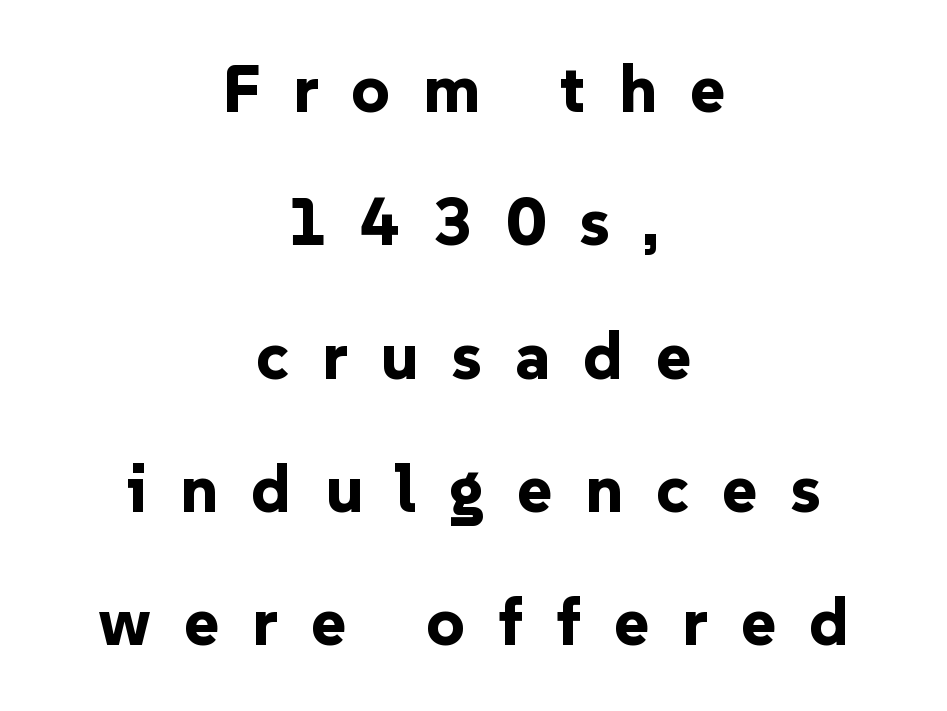
The letters stand straight up with perfectly vertical stems. Its strokes are broad and dark, the hallmark of bold type. A typesetter would label this face a sans. Short note: letters widely spaced.
